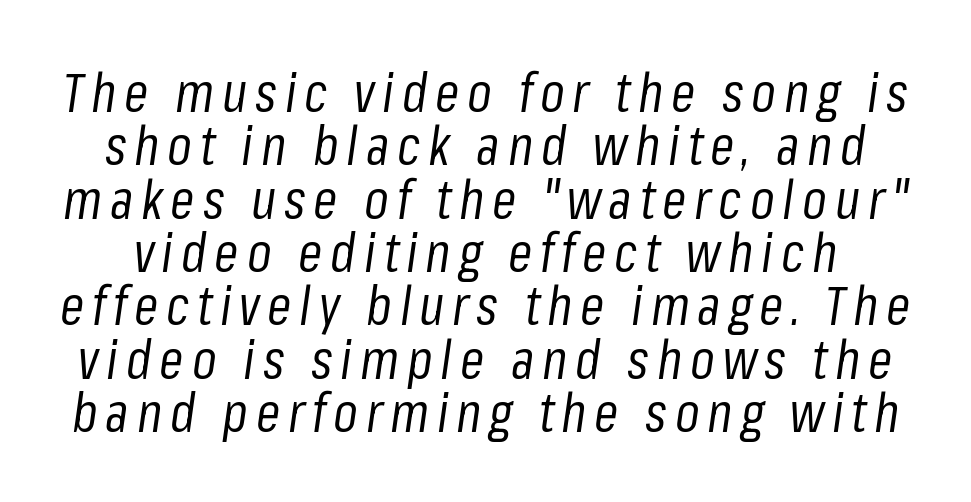
Leading: reduced. Heaviness? Minimal to ordinary, like unemphasized prose. The face used here has a pronounced slope to its letters. Varying glyph widths throughout — classic text-font behaviour. Underline: absent.
